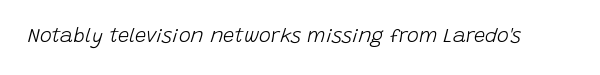
{"italic": "yes", "lean": "right", "slant_degrees": 15, "bold": "no", "underline": "no", "letter_spacing": "normal", "letter_spacing_em": 0.0, "glyph_px": 20}
